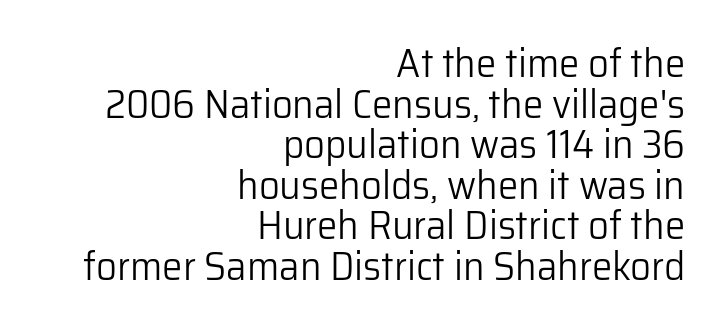
{"serif": "no", "italic": "no", "bold": "no", "weight": "light", "width": "normal", "stroke_contrast": "low", "x_height": "medium", "monospaced": "no", "underline": "no", "align": "right", "line_spacing": "tight", "line_spacing_ratio": 0.99, "letter_spacing": "normal", "letter_spacing_em": 0.0, "glyph_px": 41}
